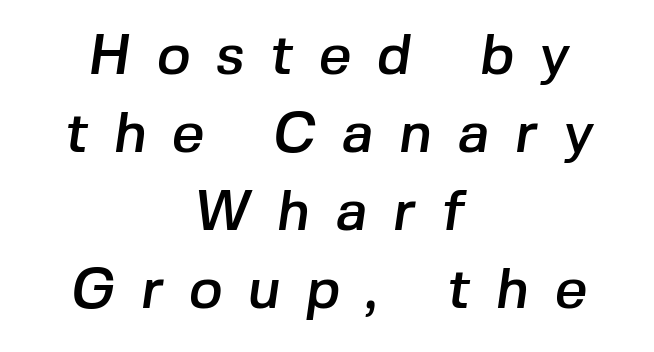
Note: no serifs on the glyphs. Does the leading feel generous? No, just average. Letters rest on an invisible, unmarked baseline. Notice how the passage keeps no hard edge, just a central spine.
